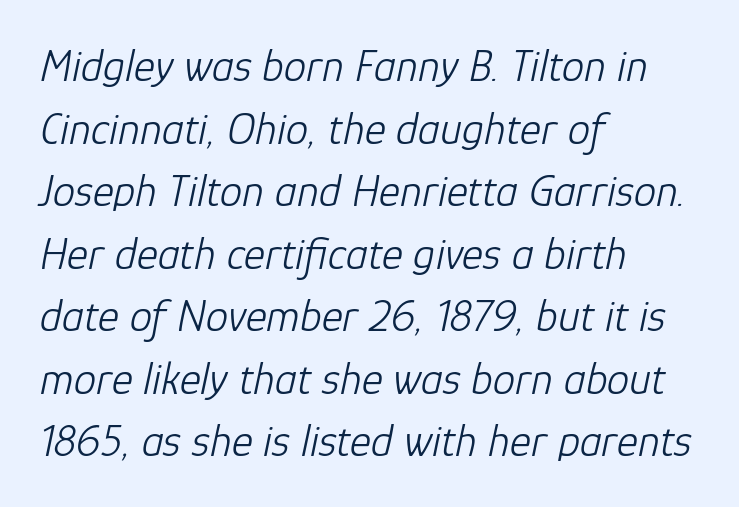
The image shows 45 px light type, italic (leaning right); set left-aligned, normal line spacing (1.39x), normal letter spacing, not underlined; low stroke contrast and a medium x-height.
